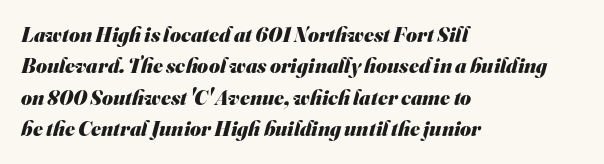
{"bold": "yes", "underline": "no", "align": "left", "line_spacing": "normal", "line_spacing_ratio": 1.5, "letter_spacing": "normal", "letter_spacing_em": 0.0, "glyph_px": 21}
